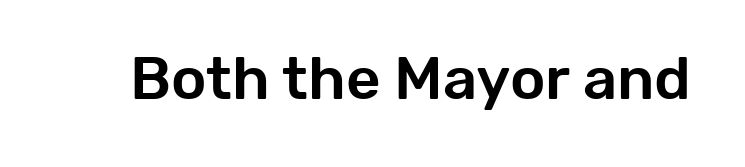
Q: Is the text italic (slanted)? A: No, it is upright.
Q: Is the typeface a serif or a sans-serif typeface? A: Sans-serif.
Q: Is the text underlined? A: No.
Q: Is the spacing between letters normal or unusually wide? A: Normal.
Q: Width (condensed, normal, or wide)? A: Normal.
Q: Stroke contrast? A: Low.
Q: x-height? A: Medium.
Q: Monospaced? A: No.
